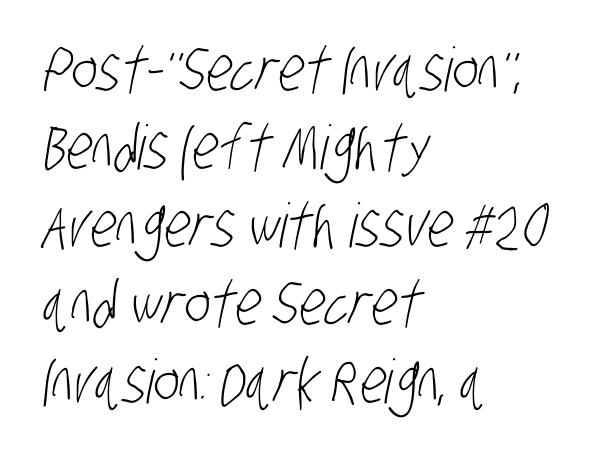
{"serif": "no", "bold": "no", "weight": "light", "width": "condensed", "stroke_contrast": "low", "x_height": "large", "monospaced": "no", "underline": "no", "align": "left", "line_spacing": "normal", "line_spacing_ratio": 1.28, "letter_spacing": "normal", "letter_spacing_em": 0.0, "glyph_px": 61}
